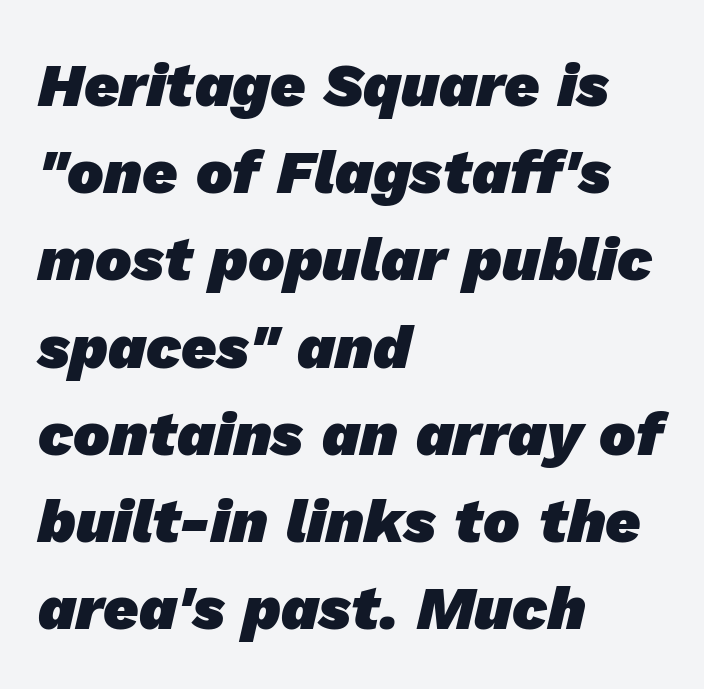
The image shows 61 px heavy sans-serif type; set left-aligned, normal line spacing (1.43x), normal letter spacing, not underlined; low stroke contrast and a medium x-height.
